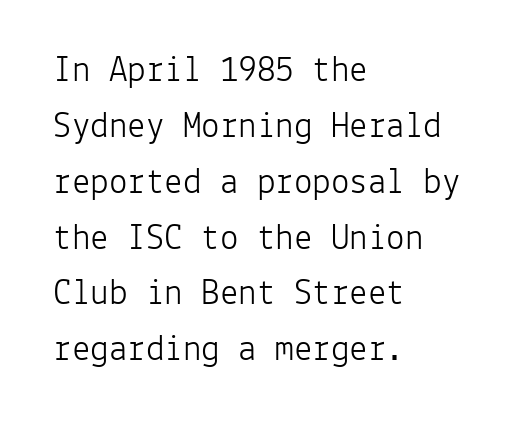
{"serif": "no", "italic": "no", "bold": "no", "weight": "light", "width": "normal", "stroke_contrast": "low", "x_height": "medium", "monospaced": "yes", "underline": "no", "align": "left", "line_spacing": "normal", "line_spacing_ratio": 1.51, "letter_spacing": "normal", "letter_spacing_em": 0.0, "glyph_px": 37}
